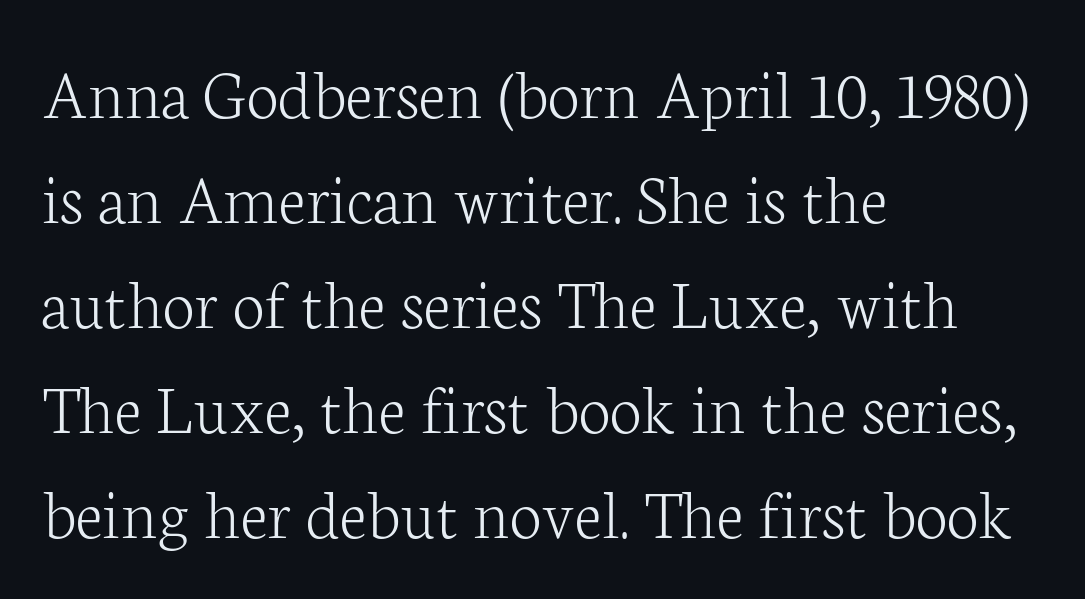
{"serif": "yes", "italic": "no", "bold": "no", "weight": "light", "width": "normal", "stroke_contrast": "low", "x_height": "medium", "monospaced": "no", "underline": "no", "align": "left", "line_spacing": "normal", "line_spacing_ratio": 1.44, "letter_spacing": "normal", "letter_spacing_em": 0.0, "glyph_px": 73}
